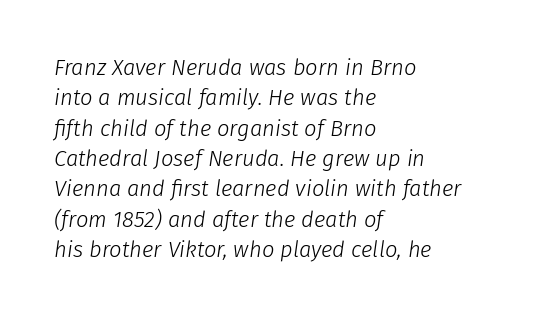
{"italic": "yes", "lean": "right", "slant_degrees": 8, "bold": "no", "underline": "no", "align": "left", "line_spacing": "normal", "line_spacing_ratio": 1.38, "letter_spacing": "normal", "letter_spacing_em": 0.0, "glyph_px": 22}
